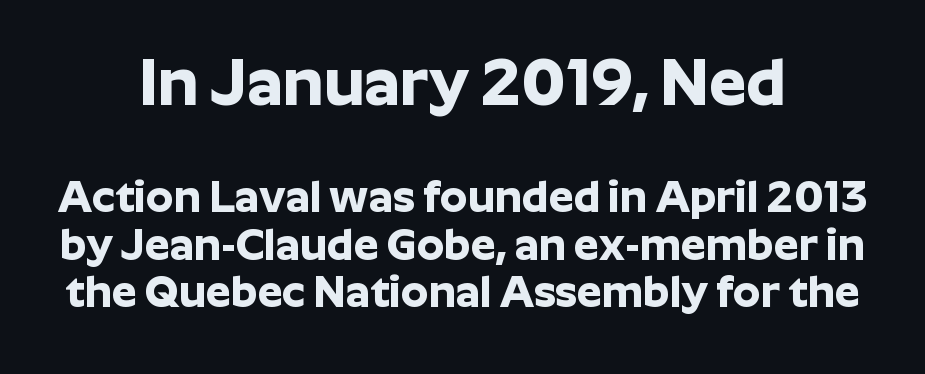
The image shows 66 px bold sans-serif type, upright; set centered, tight line spacing (1.08x), normal letter spacing, not underlined; the first (top) block is 1.5x larger; low stroke contrast and a medium x-height.
